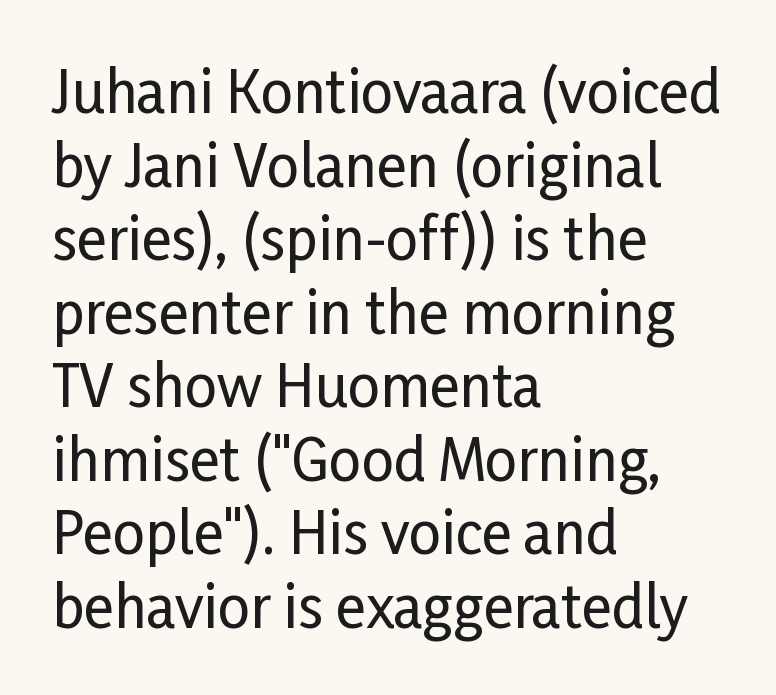
The space beneath each line is pristine and unruled. Vertical strokes here are truly vertical. Does the leading feel generous? No, just average. Caption: standard tracking, unaltered. Left-aligned paragraph, ragged on the right. Classification — sans serif.
